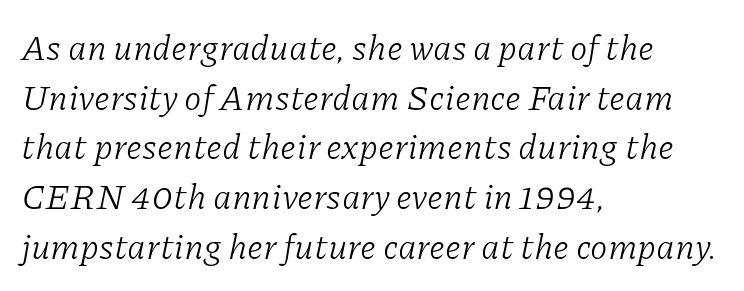
Q: Is the text bold? A: No.
Q: Is the text italic (slanted)? A: Yes, it leans right by about 11 degrees.
Q: Is the typeface a serif or a sans-serif typeface? A: Serif.
Q: Is the text underlined? A: No.
Q: How is the paragraph aligned? A: Left-aligned.
Q: Is the spacing between letters normal or unusually wide? A: Normal.
Q: Is the spacing between lines tight, normal or loose? A: Normal.
Q: Width (condensed, normal, or wide)? A: Normal.
Q: Stroke contrast? A: Low.
Q: x-height? A: Medium.
Q: Monospaced? A: No.
